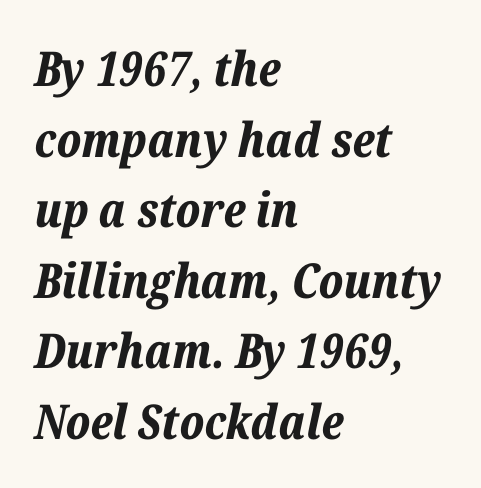
Q: Is the text bold? A: Yes.
Q: Is the text italic (slanted)? A: Yes, it leans right by about 12 degrees.
Q: Is the text underlined? A: No.
Q: How is the paragraph aligned? A: Left-aligned.
Q: Is the spacing between letters normal or unusually wide? A: Normal.
Q: Is the spacing between lines tight, normal or loose? A: Normal.
Q: Width (condensed, normal, or wide)? A: Normal.
Q: Stroke contrast? A: Low.
Q: x-height? A: Medium.
Q: Monospaced? A: No.
